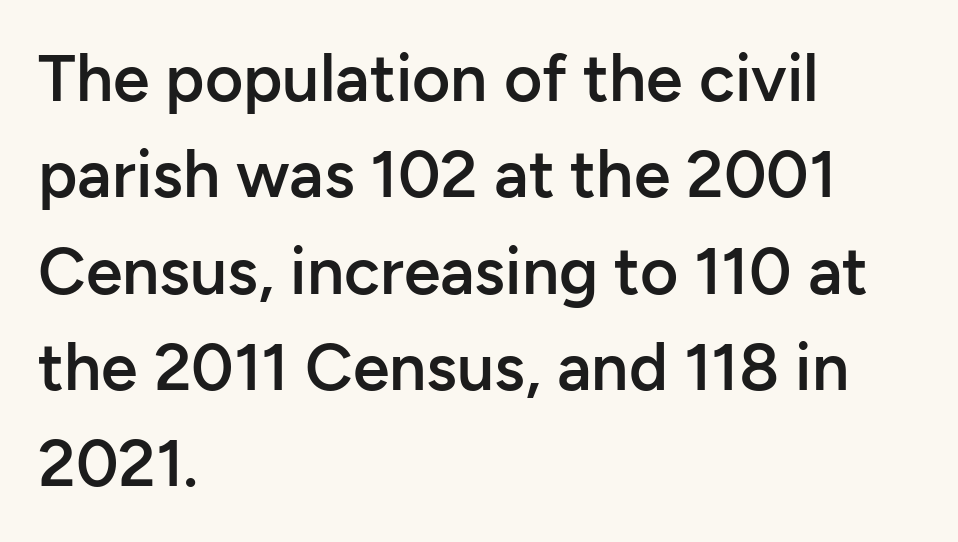
{"serif": "no", "italic": "no", "bold": "semi", "weight": "semibold", "width": "normal", "stroke_contrast": "low", "x_height": "medium", "monospaced": "no", "underline": "no", "align": "left", "line_spacing": "normal", "line_spacing_ratio": 1.46, "letter_spacing": "normal", "letter_spacing_em": 0.0, "glyph_px": 66}
